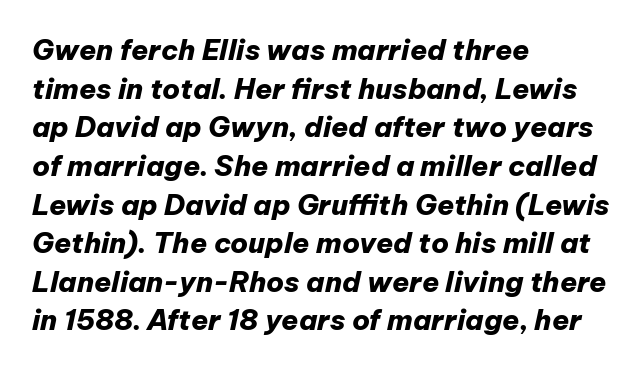
The image shows 28 px heavy type, italic (leaning right); set left-aligned, normal line spacing (1.38x), normal letter spacing, not underlined; low stroke contrast and a medium x-height.
